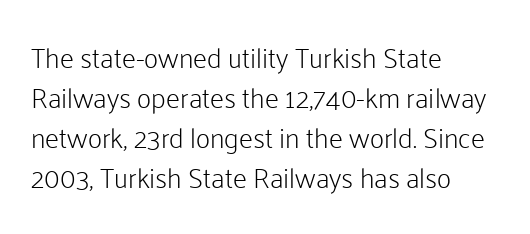
Underlining? Definitely not there. Whoever set this chose a conventional vertical rhythm. Think standard paragraph weight, or any step lighter than that. The type is set solid horizontally, with unmodified tracking. Each letter keeps its own natural width here, so spacing adapts to shape.
